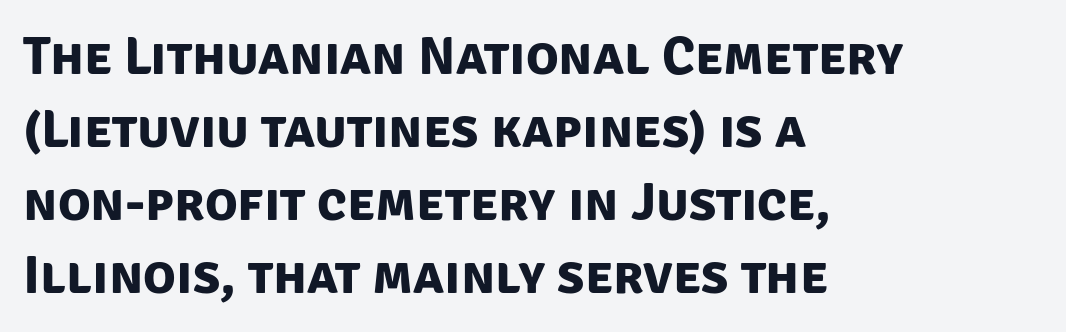
{"serif": "no", "bold": "yes", "weight": "bold", "width": "normal", "stroke_contrast": "low", "x_height": "large", "monospaced": "no", "underline": "no", "align": "left", "line_spacing": "normal", "line_spacing_ratio": 1.35, "letter_spacing": "normal", "letter_spacing_em": 0.0, "glyph_px": 54}
